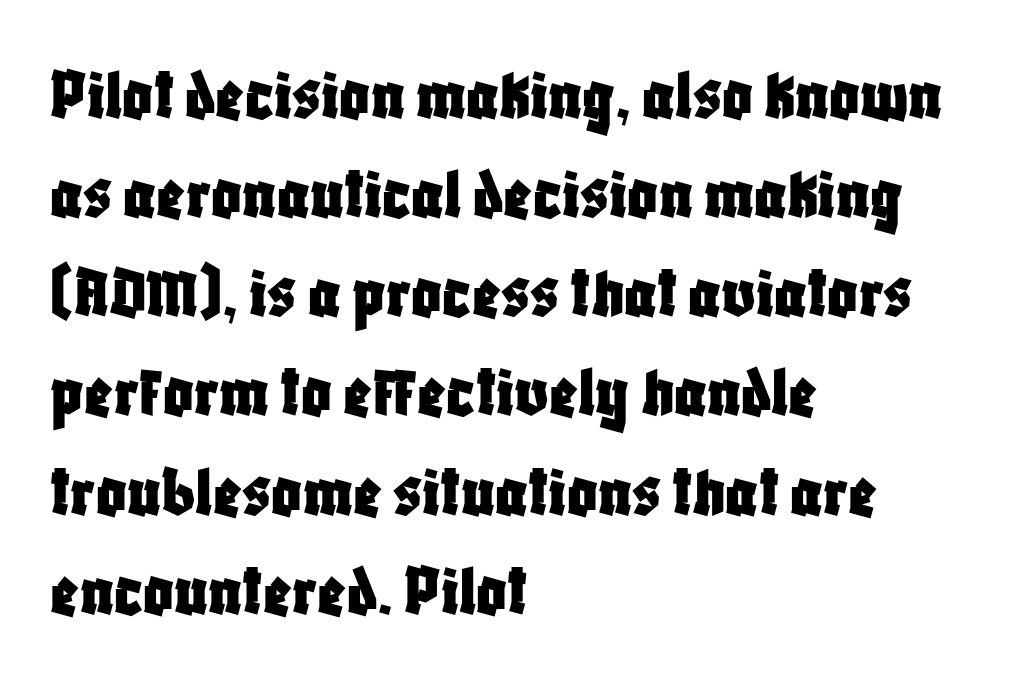
The image shows 74 px condensed sans-serif type, upright; set left-aligned, normal line spacing (1.34x), normal letter spacing, not underlined; low stroke contrast and a large x-height.
